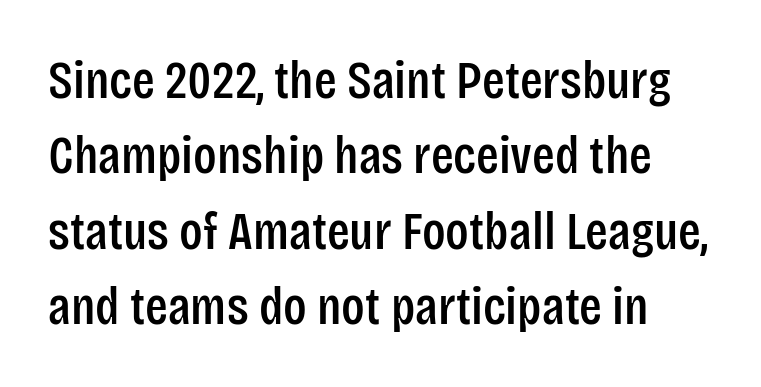
{"serif": "no", "italic": "no", "width": "condensed", "stroke_contrast": "low", "x_height": "large", "monospaced": "no", "underline": "no", "line_spacing": "normal", "line_spacing_ratio": 1.42, "letter_spacing": "normal", "letter_spacing_em": 0.0, "glyph_px": 53}
